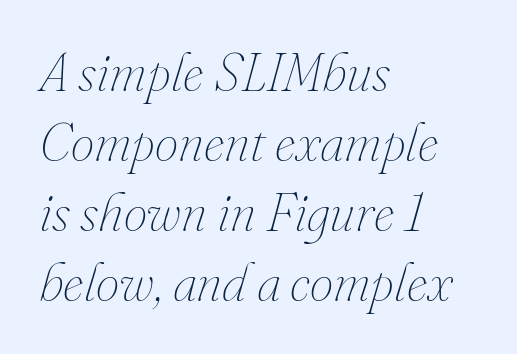
Glyph-to-glyph distance matches everyday printed text. Line beginnings align vertically; line endings do not. Stroke mass is kept to a normal reading level or below. Letters rest on an invisible, unmarked baseline. Looks like regular typesetting: each glyph gets only the width it needs. In terms of posture, this sample is oblique.
